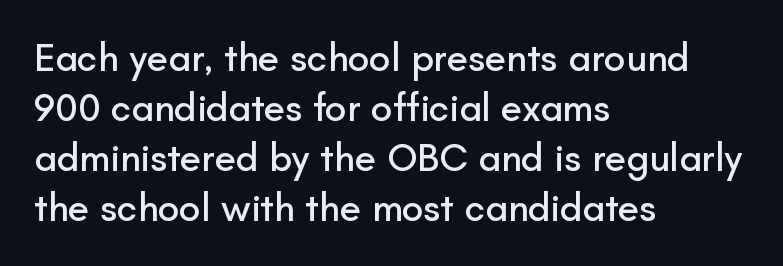
The rendering keeps characters at their native spacing. Is the block centered? No — it sits flush against the left margin. A typesetter would mark this as roman, not italic. Here the designer chose a conventional face with non-uniform glyph widths.
